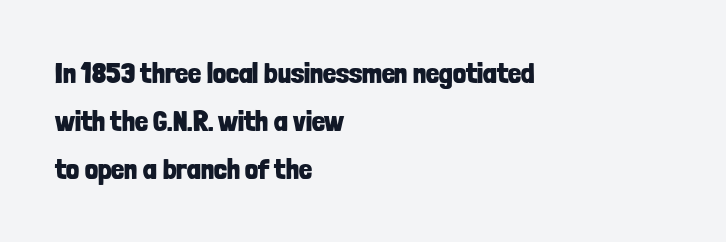
{"serif": "no", "italic": "no", "bold": "yes", "weight": "bold", "width": "condensed", "stroke_contrast": "low", "x_height": "medium", "monospaced": "no", "underline": "no", "align": "left", "line_spacing": "normal", "line_spacing_ratio": 1.66, "letter_spacing": "normal", "letter_spacing_em": 0.0, "glyph_px": 29}
